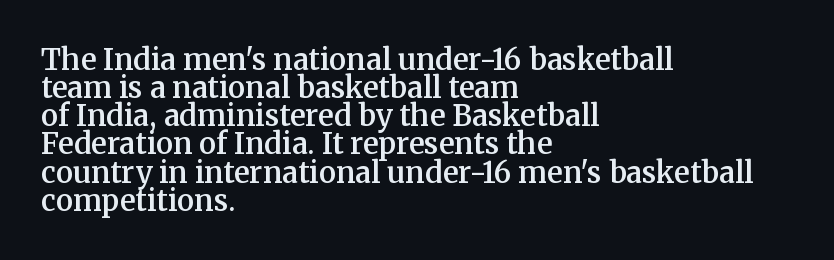
Q: Is the text bold? A: Semi-bold.
Q: Is the text italic (slanted)? A: No, it is upright.
Q: Is the typeface a serif or a sans-serif typeface? A: Serif.
Q: Is the text underlined? A: No.
Q: How is the paragraph aligned? A: Left-aligned.
Q: Is the spacing between letters normal or unusually wide? A: Normal.
Q: Is the spacing between lines tight, normal or loose? A: Tight.
Q: Width (condensed, normal, or wide)? A: Normal.
Q: Stroke contrast? A: Medium.
Q: x-height? A: Medium.
Q: Monospaced? A: No.
